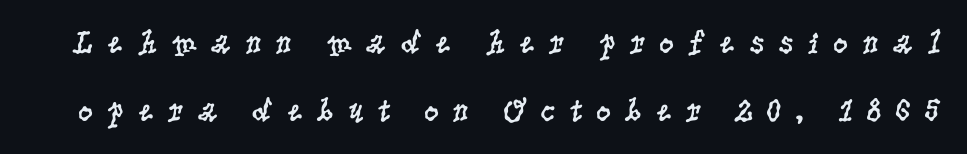
Q: Is the text bold? A: No.
Q: Is the typeface a serif or a sans-serif typeface? A: Serif.
Q: Is the text underlined? A: No.
Q: Is the spacing between letters normal or unusually wide? A: Unusually wide.
Q: Is the spacing between lines tight, normal or loose? A: Loose.
Q: Width (condensed, normal, or wide)? A: Condensed.
Q: Stroke contrast? A: Low.
Q: x-height? A: Large.
Q: Monospaced? A: No.
